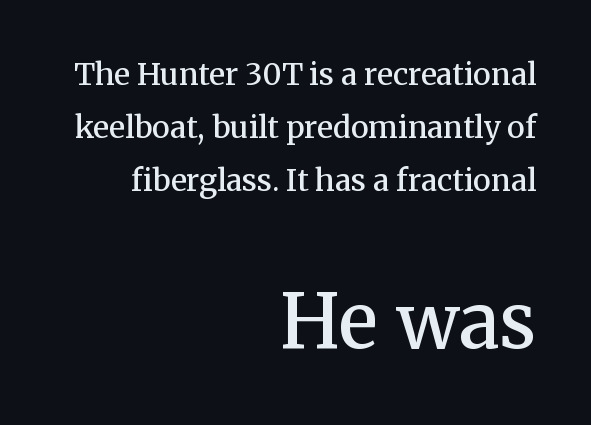
{"serif": "yes", "italic": "no", "bold": "semi", "weight": "semibold", "width": "normal", "stroke_contrast": "medium", "x_height": "medium", "monospaced": "no", "underline": "no", "align": "right", "line_spacing_ratio": 1.77, "letter_spacing": "normal", "letter_spacing_em": 0.0, "larger_block": "second", "size_ratio": 2.5, "glyph_px": 75}
